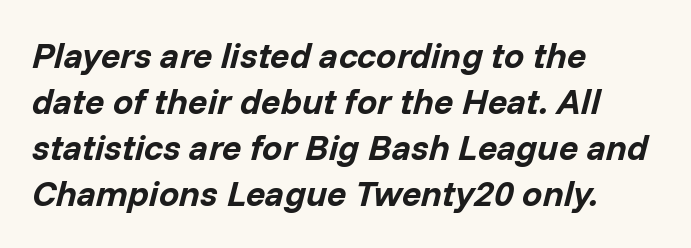
{"italic": "yes", "lean": "right", "slant_degrees": 14, "bold": "yes", "weight": "bold", "width": "normal", "stroke_contrast": "low", "x_height": "medium", "monospaced": "no", "underline": "no", "align": "left", "line_spacing": "normal", "line_spacing_ratio": 1.28, "letter_spacing": "normal", "letter_spacing_em": 0.0, "glyph_px": 36}
